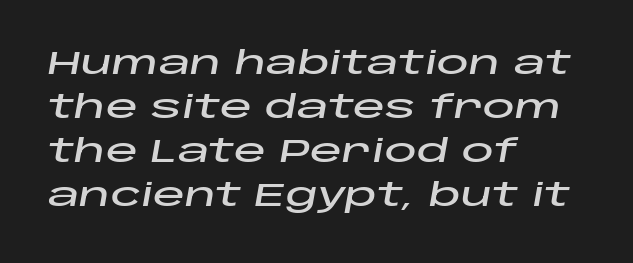
The image shows 32 px wide type, italic (leaning right); set left-aligned, normal line spacing (1.38x), normal letter spacing, not underlined; low stroke contrast and a large x-height.
